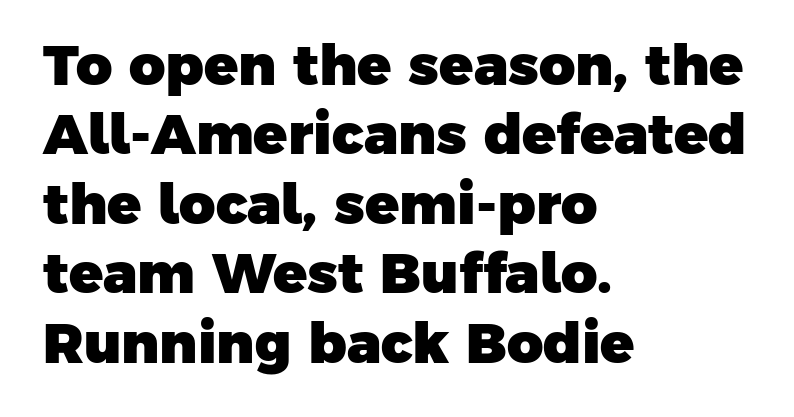
The image shows 56 px heavy sans-serif type; set left-aligned, line spacing 1.24x, normal letter spacing, not underlined; low stroke contrast and a medium x-height.
